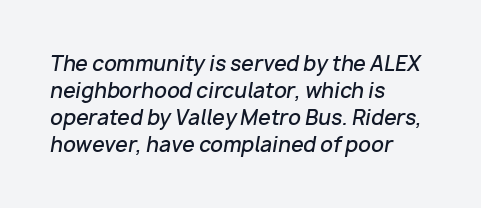
The image shows 20 px text type, italic (leaning right); set left-aligned, normal line spacing (1.35x), normal letter spacing, not underlined.
